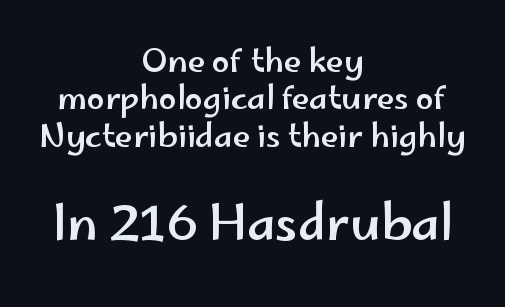
The specimen reads as upright at a glance. Nope, no serifs anywhere on these letters. Honestly, the letter spacing is just normal — you wouldn't notice it. Descenders hang freely into open space. You get the small type first, then a jump to larger type. The rendering positions every line midway between the sides.
